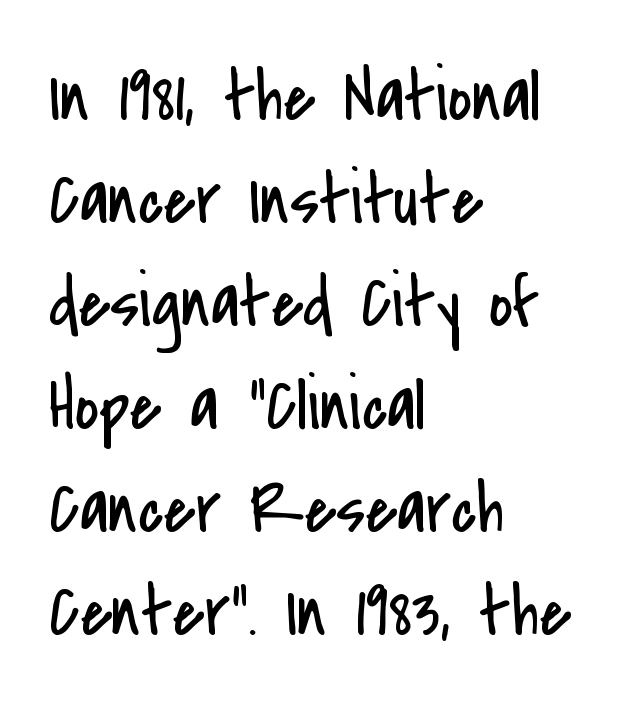
A normal amount of white space separates one row of letters from the next. Designer's note — italics off, roman on. The letterforms sit shoulder to shoulder at normal distance. Just letters on the line, the space beneath them empty. Spacing verdict: proportional, widths tailored to each character. Type style note: lacks serifs.
